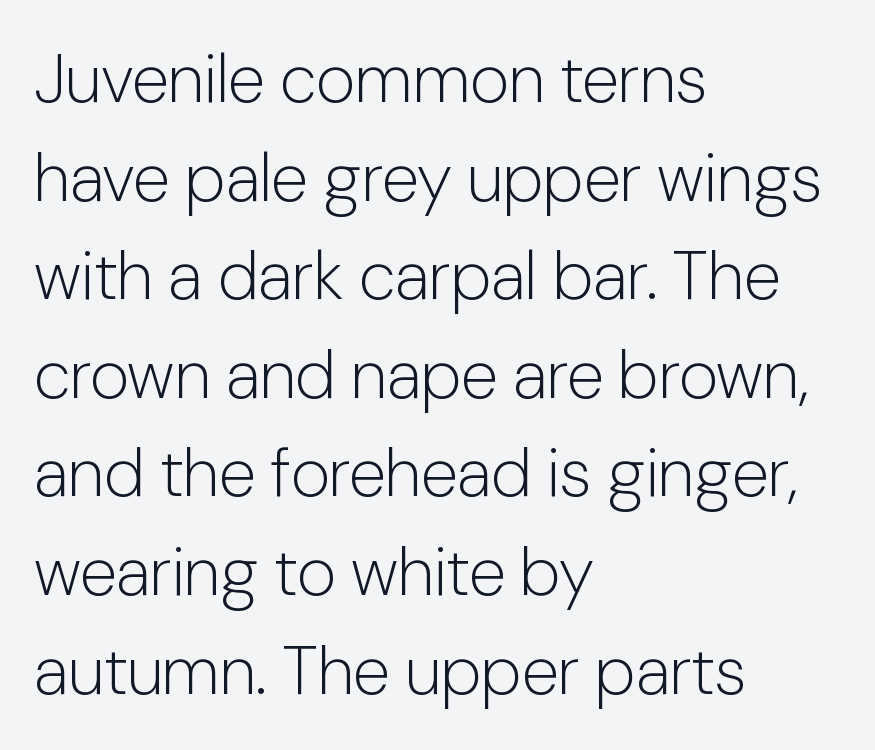
{"serif": "no", "italic": "no", "bold": "no", "weight": "light", "width": "normal", "stroke_contrast": "low", "x_height": "medium", "monospaced": "no", "underline": "no", "align": "left", "line_spacing": "normal", "line_spacing_ratio": 1.45, "letter_spacing": "normal", "letter_spacing_em": 0.0, "glyph_px": 68}
